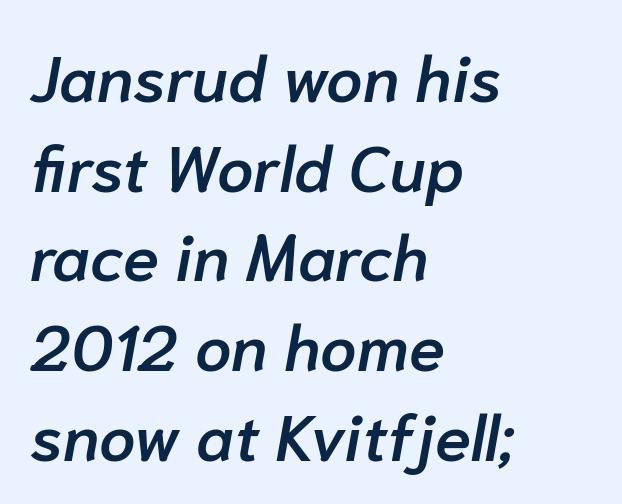
Q: Is the text bold? A: Semi-bold.
Q: Is the text italic (slanted)? A: Yes, it leans right by about 10 degrees.
Q: Is the text underlined? A: No.
Q: How is the paragraph aligned? A: Left-aligned.
Q: Is the spacing between letters normal or unusually wide? A: Normal.
Q: Is the spacing between lines tight, normal or loose? A: Normal.
Q: Width (condensed, normal, or wide)? A: Normal.
Q: Stroke contrast? A: Low.
Q: x-height? A: Medium.
Q: Monospaced? A: No.
